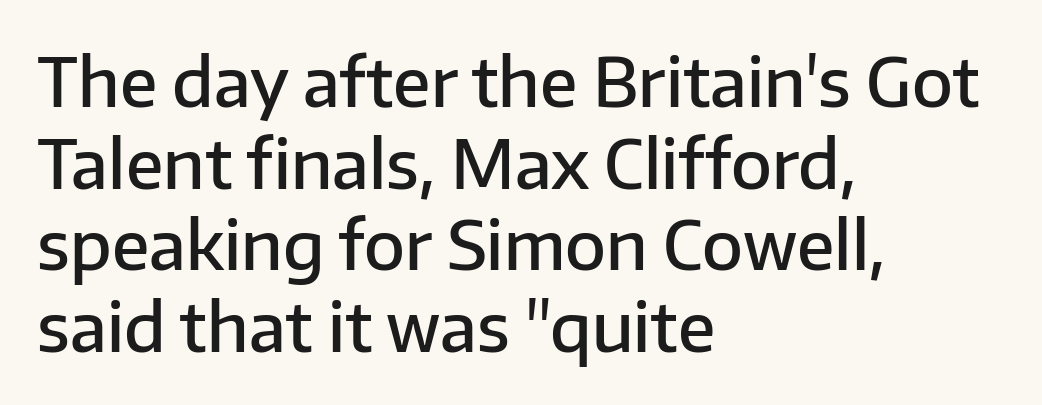
Just letters on the line, the space beneath them empty. Line starts are locked; line ends wander. Spacing verdict: proportional, widths tailored to each character. Stroke terminals: plain, sans-serif. Posture: upright roman.
